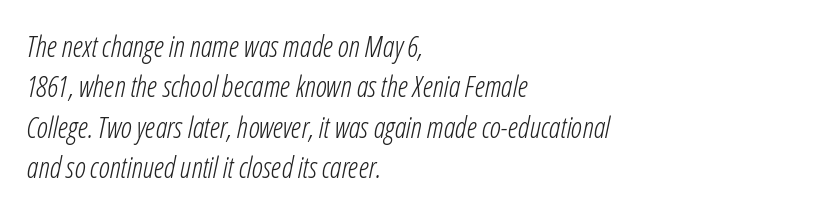
Q: Is the text bold? A: No.
Q: Is the text italic (slanted)? A: Yes, it leans right by about 12 degrees.
Q: Is the text underlined? A: No.
Q: How is the paragraph aligned? A: Left-aligned.
Q: Is the spacing between letters normal or unusually wide? A: Normal.
Q: Is the spacing between lines tight, normal or loose? A: Normal.
Q: Width (condensed, normal, or wide)? A: Condensed.
Q: Stroke contrast? A: Low.
Q: x-height? A: Medium.
Q: Monospaced? A: No.
